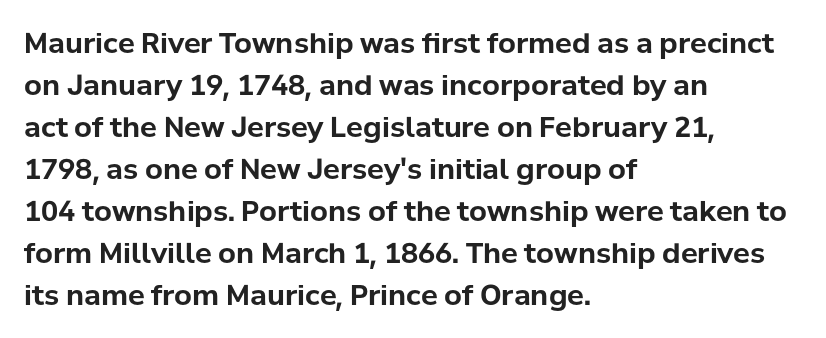
Q: Is the text bold? A: Yes.
Q: Is the text italic (slanted)? A: No, it is upright.
Q: Is the typeface a serif or a sans-serif typeface? A: Sans-serif.
Q: Is the text underlined? A: No.
Q: How is the paragraph aligned? A: Left-aligned.
Q: Is the spacing between letters normal or unusually wide? A: Normal.
Q: Is the spacing between lines tight, normal or loose? A: Normal.
Q: Width (condensed, normal, or wide)? A: Normal.
Q: Stroke contrast? A: Low.
Q: x-height? A: Medium.
Q: Monospaced? A: No.
